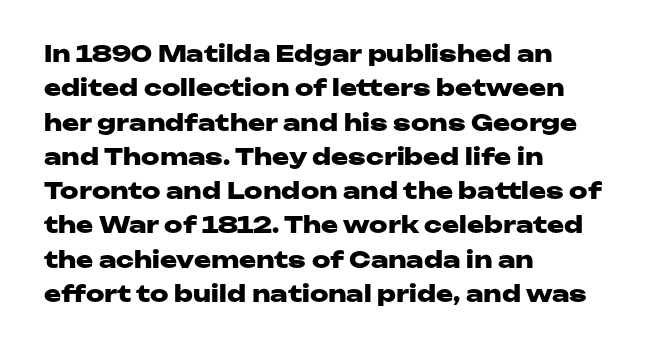
The image shows 23 px bold type, upright; set left-aligned, normal line spacing (1.49x), normal letter spacing, not underlined.
